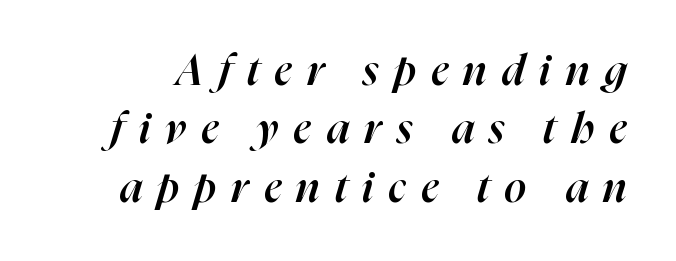
The image shows 43 px semibold type, italic (leaning right); set normal line spacing (1.36x), unusually wide letter spacing (+0.35 em), not underlined; high stroke contrast and a medium x-height.
